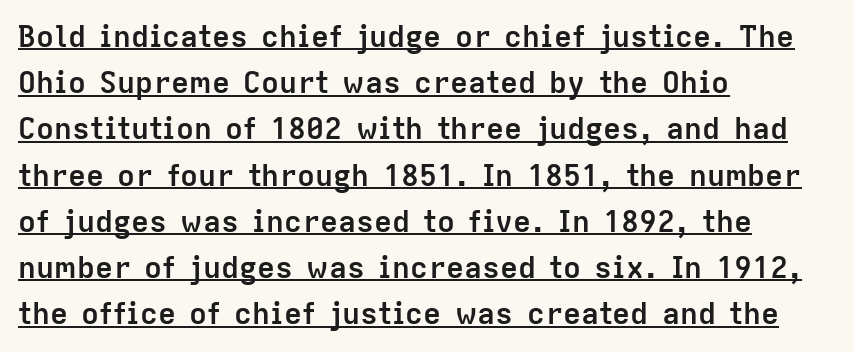
{"serif": "no", "italic": "no", "bold": "yes", "weight": "semibold", "width": "normal", "stroke_contrast": "low", "x_height": "medium", "monospaced": "no", "underline": "yes", "align": "left", "line_spacing": "normal", "line_spacing_ratio": 1.54, "letter_spacing": "normal", "letter_spacing_em": 0.0, "glyph_px": 30}
